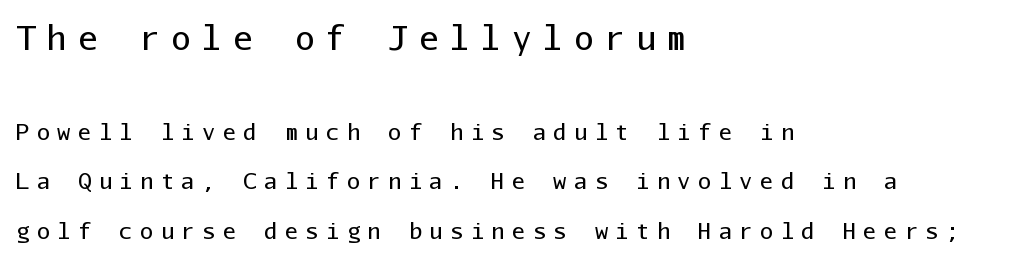
{"serif": "no", "italic": "no", "bold": "no", "weight": "regular", "width": "normal", "stroke_contrast": "low", "x_height": "medium", "monospaced": "yes", "underline": "no", "align": "left", "line_spacing": "loose", "line_spacing_ratio": 2.25, "letter_spacing": "wide", "letter_spacing_em": 0.34, "larger_block": "first", "size_ratio": 1.5, "glyph_px": 33}
